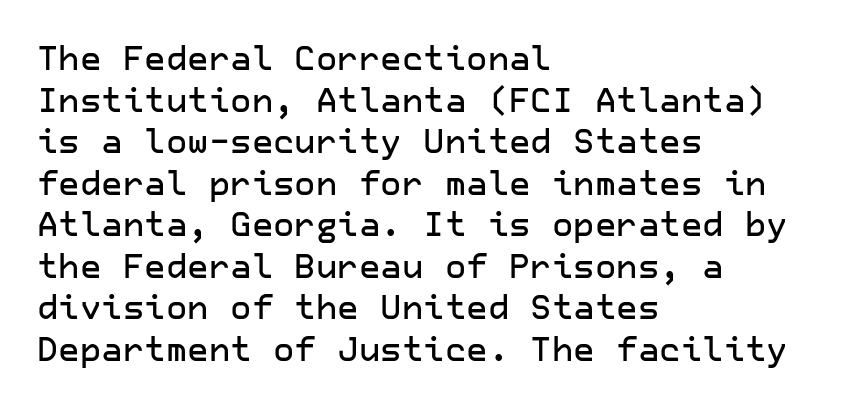
Quick note: interline space is typical. Classification — sans serif. Ordinary non-slanted type is in use. Short note: letters normally spaced. The lines are quadded left. Any mark beneath the type? The region is blank.
